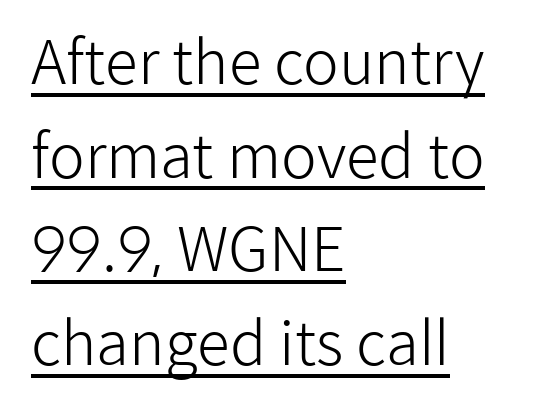
{"serif": "no", "italic": "no", "bold": "no", "weight": "light", "width": "normal", "stroke_contrast": "low", "x_height": "medium", "monospaced": "no", "underline": "yes", "align": "left", "line_spacing": "normal", "line_spacing_ratio": 1.56, "letter_spacing": "normal", "letter_spacing_em": 0.0, "glyph_px": 60}
